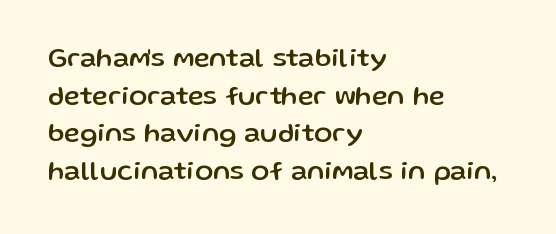
{"italic": "no", "underline": "no", "align": "left", "line_spacing": "normal", "line_spacing_ratio": 1.39, "letter_spacing": "normal", "letter_spacing_em": 0.0, "glyph_px": 27}
